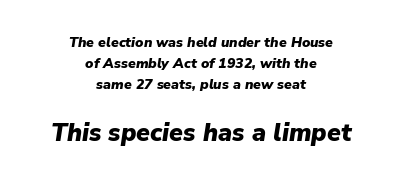
Tracking here is standard; glyphs follow each other at the usual distance. Does the copy run flush right? No — it is centered line by line. Regarding leading, the lines here are spaced in the standard way. The passage shown leans; its letterforms are oblique.
